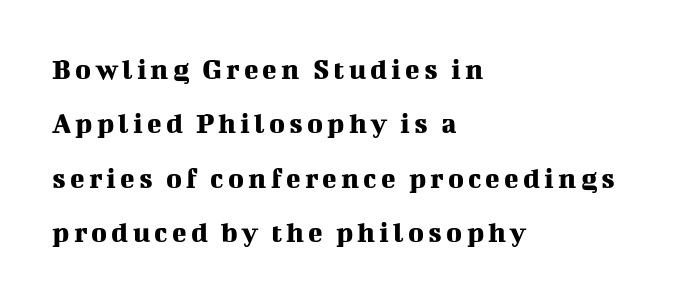
{"serif": "yes", "italic": "no", "width": "normal", "stroke_contrast": "medium", "x_height": "medium", "monospaced": "no", "underline": "no", "align": "left", "line_spacing_ratio": 1.81, "glyph_px": 30}
